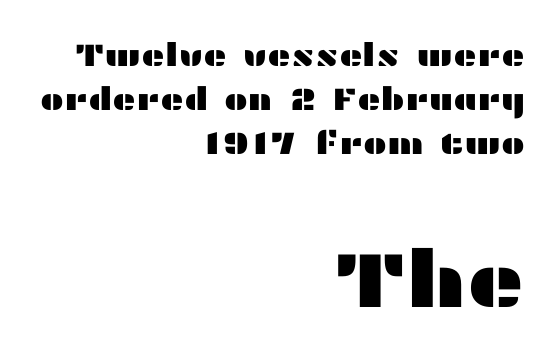
Q: Is the text italic (slanted)? A: No, it is upright.
Q: Is the typeface a serif or a sans-serif typeface? A: Sans-serif.
Q: Is the text underlined? A: No.
Q: How is the paragraph aligned? A: Right-aligned.
Q: Is the spacing between letters normal or unusually wide? A: Normal.
Q: Is the spacing between lines tight, normal or loose? A: Normal.
Q: Which block of text is set in a larger size, the first (top) or the second (bottom)? A: The second (bottom) one.
Q: Width (condensed, normal, or wide)? A: Wide.
Q: Stroke contrast? A: Medium.
Q: x-height? A: Medium.
Q: Monospaced? A: No.
